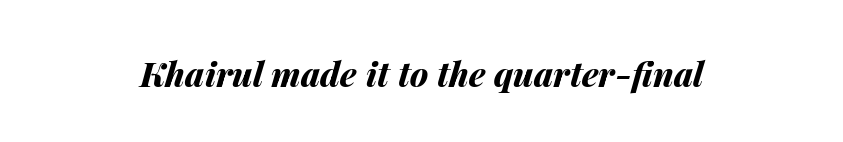
Chunky letters — that's bold for sure. The face used here is proportionally spaced, like ordinary book or web type. The horizontal fit of the characters is conventional and even. Has an underline been added? It has not.
